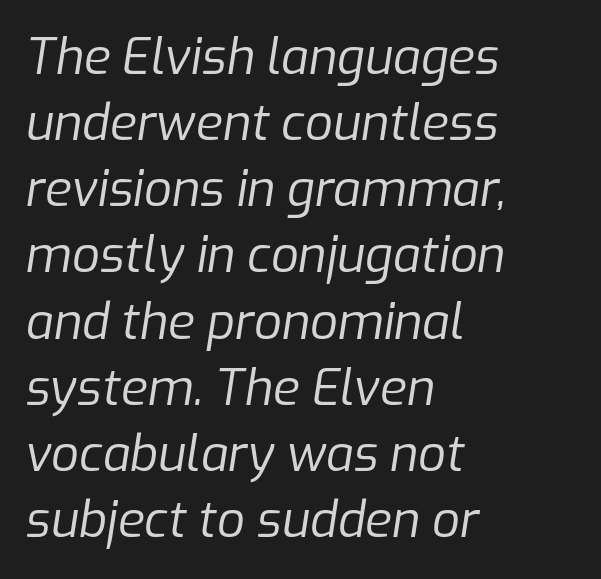
Q: Is the text bold? A: No.
Q: Is the text italic (slanted)? A: Yes, it leans right by about 9 degrees.
Q: Is the text underlined? A: No.
Q: How is the paragraph aligned? A: Left-aligned.
Q: Is the spacing between letters normal or unusually wide? A: Normal.
Q: Is the spacing between lines tight, normal or loose? A: Normal.
Q: Width (condensed, normal, or wide)? A: Normal.
Q: Stroke contrast? A: Low.
Q: x-height? A: Medium.
Q: Monospaced? A: No.
